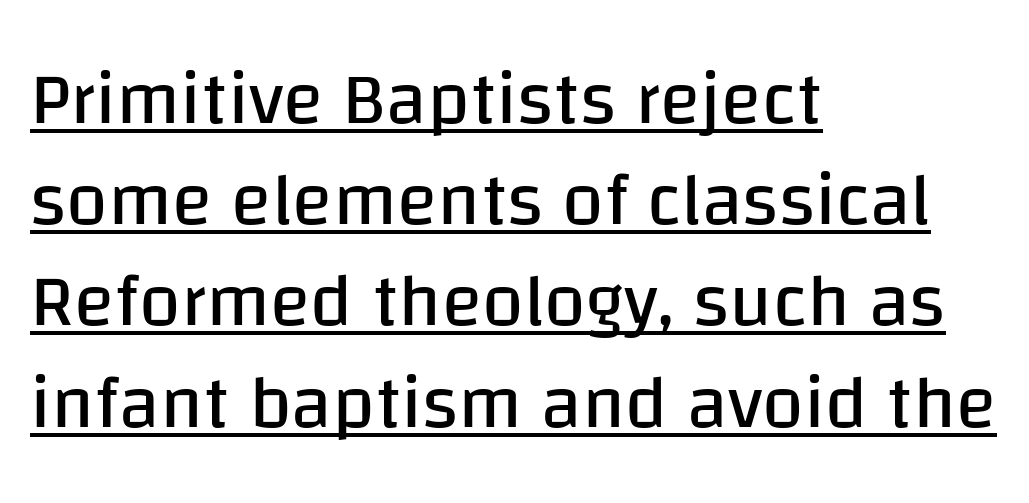
The image shows 75 px regular-weight sans-serif type, upright; set left-aligned, normal line spacing (1.35x), normal letter spacing, underlined; low stroke contrast and a large x-height.
